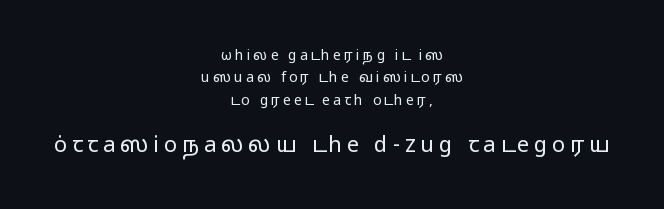
The rendering uses a moderate line-height, typical for paragraphs. Between these two stacked blocks, the lower one wins on size. The typeface has the unassuming heft of standard copy or less. These lines stack symmetrically, like a column narrowing and widening about its center. The words here are not underlined.
